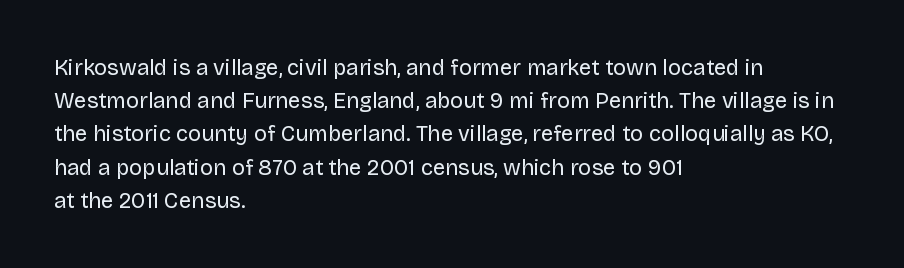
Q: Is the text bold? A: No.
Q: Is the text italic (slanted)? A: No, it is upright.
Q: Is the text underlined? A: No.
Q: How is the paragraph aligned? A: Left-aligned.
Q: Is the spacing between letters normal or unusually wide? A: Normal.
Q: Is the spacing between lines tight, normal or loose? A: Normal.
